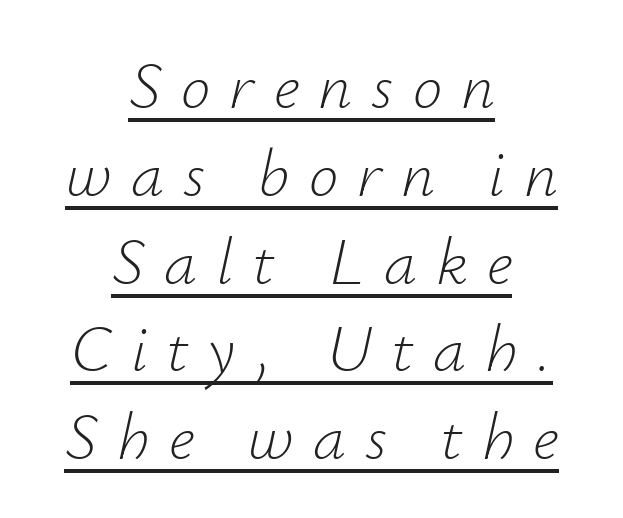
The image shows 66 px light type, italic (leaning right); set centered, normal line spacing (1.33x), unusually wide letter spacing (+0.29 em), underlined; low stroke contrast and a small x-height.
